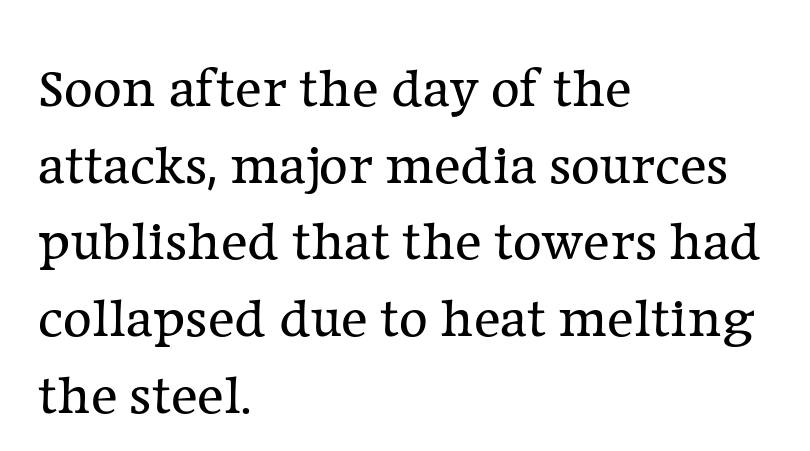
Q: Is the text bold? A: No.
Q: Is the text italic (slanted)? A: No, it is upright.
Q: Is the typeface a serif or a sans-serif typeface? A: Serif.
Q: Is the text underlined? A: No.
Q: How is the paragraph aligned? A: Left-aligned.
Q: Is the spacing between letters normal or unusually wide? A: Normal.
Q: Is the spacing between lines tight, normal or loose? A: Normal.
Q: Width (condensed, normal, or wide)? A: Normal.
Q: Stroke contrast? A: Low.
Q: x-height? A: Medium.
Q: Monospaced? A: No.
